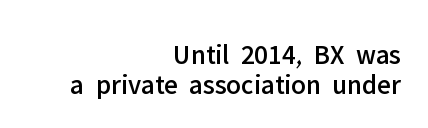
The image shows 28 px sans-serif type, upright; set right-aligned, tight line spacing (1.07x), normal letter spacing, not underlined; low stroke contrast and a medium x-height.
